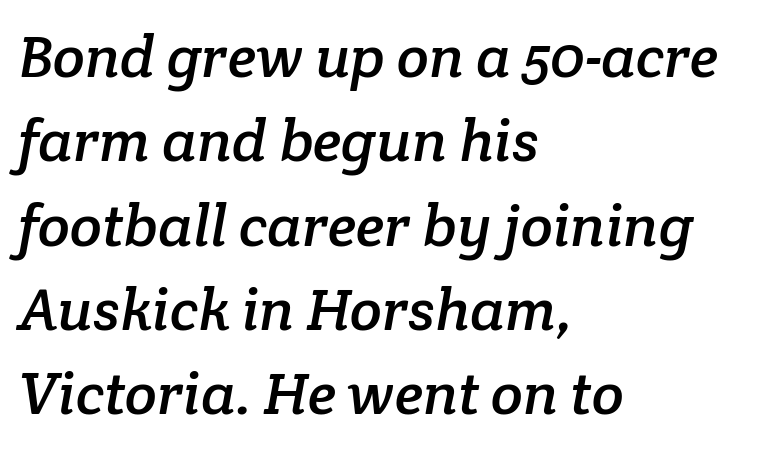
Q: Is the typeface a serif or a sans-serif typeface? A: Serif.
Q: Is the text underlined? A: No.
Q: How is the paragraph aligned? A: Left-aligned.
Q: Is the spacing between letters normal or unusually wide? A: Normal.
Q: Is the spacing between lines tight, normal or loose? A: Normal.
Q: Width (condensed, normal, or wide)? A: Normal.
Q: Stroke contrast? A: Low.
Q: x-height? A: Medium.
Q: Monospaced? A: No.
